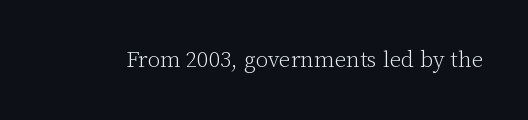
Q: Is the text bold? A: No.
Q: Is the text italic (slanted)? A: No, it is upright.
Q: Is the text underlined? A: No.
Q: Is the spacing between letters normal or unusually wide? A: Normal.
